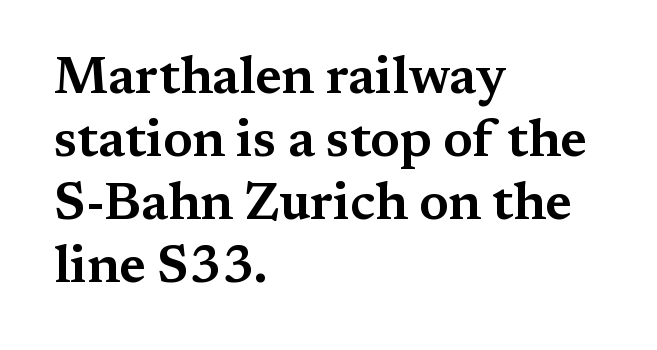
Q: Is the text italic (slanted)? A: No, it is upright.
Q: Is the typeface a serif or a sans-serif typeface? A: Serif.
Q: Is the text underlined? A: No.
Q: How is the paragraph aligned? A: Left-aligned.
Q: Is the spacing between letters normal or unusually wide? A: Normal.
Q: Width (condensed, normal, or wide)? A: Wide.
Q: Stroke contrast? A: Medium.
Q: x-height? A: Medium.
Q: Monospaced? A: No.
